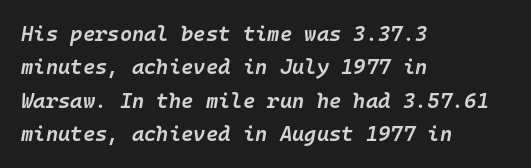
The image shows 21 px text type, italic (leaning right); set left-aligned, normal line spacing (1.59x), normal letter spacing, not underlined.
